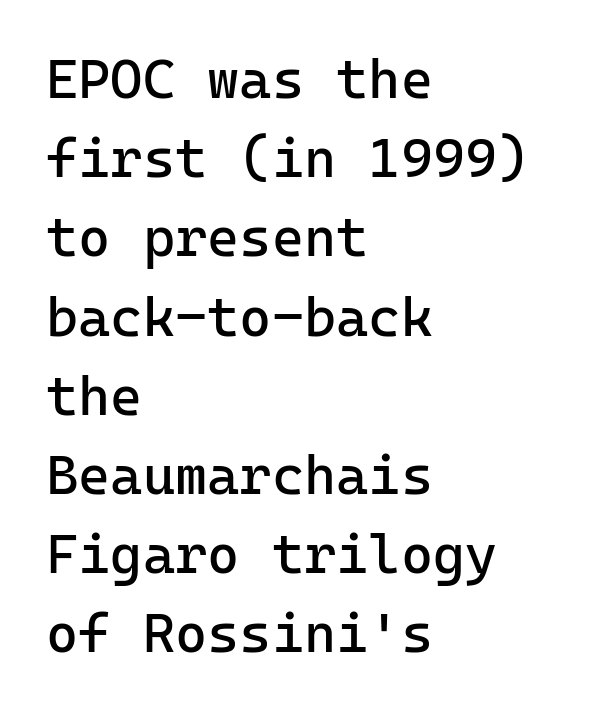
The image shows 55 px regular-weight sans-serif type, upright, monospaced; set left-aligned, normal line spacing (1.44x), normal letter spacing, not underlined; low stroke contrast and a medium x-height.
